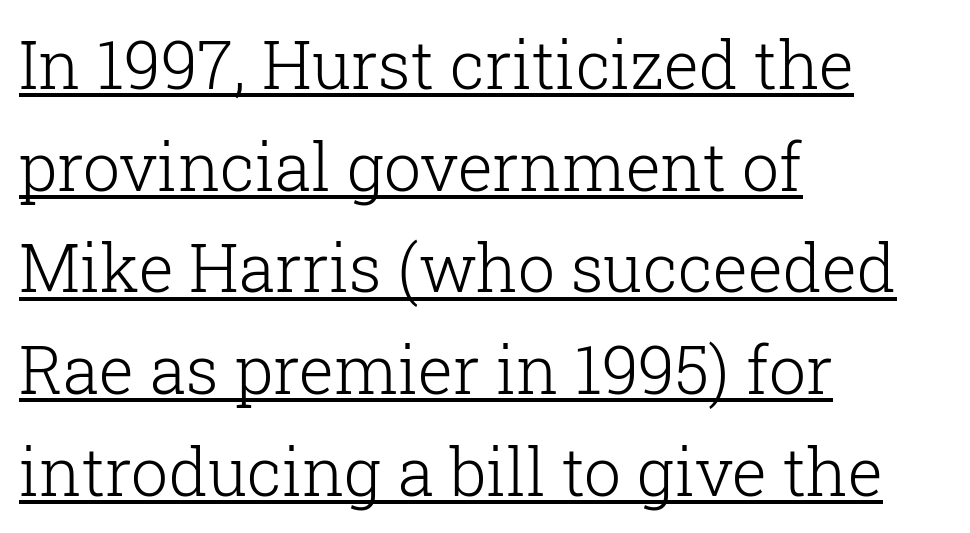
{"serif": "yes", "italic": "no", "bold": "no", "weight": "light", "width": "normal", "stroke_contrast": "low", "x_height": "medium", "monospaced": "no", "underline": "yes", "align": "left", "line_spacing": "normal", "line_spacing_ratio": 1.54, "letter_spacing": "normal", "letter_spacing_em": 0.0, "glyph_px": 66}
